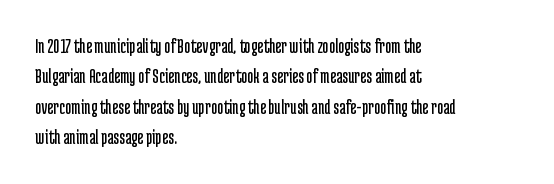
Q: Is the text bold? A: No.
Q: Is the text italic (slanted)? A: No, it is upright.
Q: Is the text underlined? A: No.
Q: How is the paragraph aligned? A: Left-aligned.
Q: Is the spacing between letters normal or unusually wide? A: Normal.
Q: Is the spacing between lines tight, normal or loose? A: Normal.
